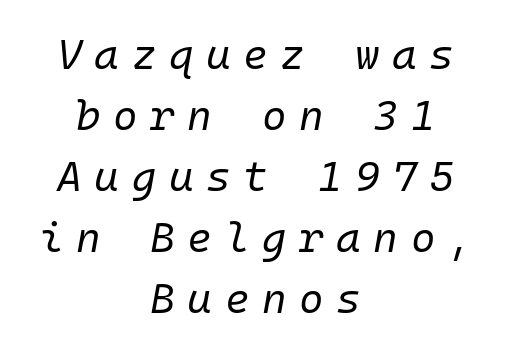
{"italic": "yes", "lean": "right", "slant_degrees": 10, "bold": "no", "weight": "regular", "width": "normal", "stroke_contrast": "low", "x_height": "medium", "monospaced": "yes", "underline": "no", "align": "center", "line_spacing": "normal", "line_spacing_ratio": 1.45, "letter_spacing": "wide", "letter_spacing_em": 0.3, "glyph_px": 42}
